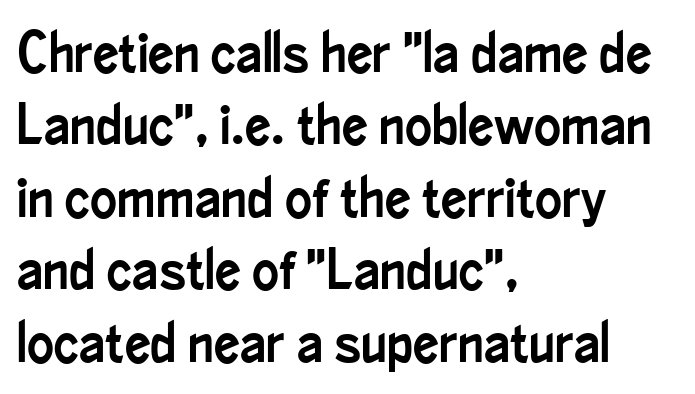
Q: Is the text italic (slanted)? A: No, it is upright.
Q: Is the typeface a serif or a sans-serif typeface? A: Sans-serif.
Q: Is the text underlined? A: No.
Q: How is the paragraph aligned? A: Left-aligned.
Q: Is the spacing between letters normal or unusually wide? A: Normal.
Q: Is the spacing between lines tight, normal or loose? A: Normal.
Q: Width (condensed, normal, or wide)? A: Condensed.
Q: Stroke contrast? A: Low.
Q: x-height? A: Small.
Q: Monospaced? A: No.
